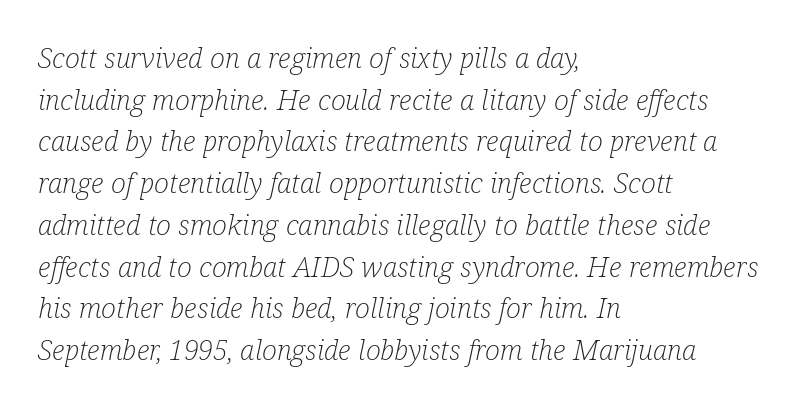
Q: Is the text bold? A: No.
Q: Is the text italic (slanted)? A: Yes, it leans right by about 12 degrees.
Q: Is the typeface a serif or a sans-serif typeface? A: Serif.
Q: Is the text underlined? A: No.
Q: How is the paragraph aligned? A: Left-aligned.
Q: Is the spacing between letters normal or unusually wide? A: Normal.
Q: Is the spacing between lines tight, normal or loose? A: Normal.
Q: Width (condensed, normal, or wide)? A: Condensed.
Q: Stroke contrast? A: Low.
Q: x-height? A: Medium.
Q: Monospaced? A: No.
